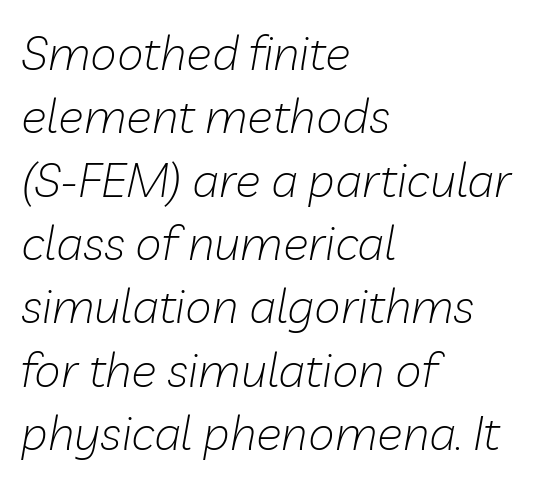
{"italic": "yes", "lean": "right", "slant_degrees": 10, "bold": "no", "weight": "light", "width": "normal", "stroke_contrast": "low", "x_height": "medium", "monospaced": "no", "underline": "no", "align": "left", "line_spacing": "normal", "line_spacing_ratio": 1.32, "letter_spacing": "normal", "letter_spacing_em": 0.0, "glyph_px": 48}
